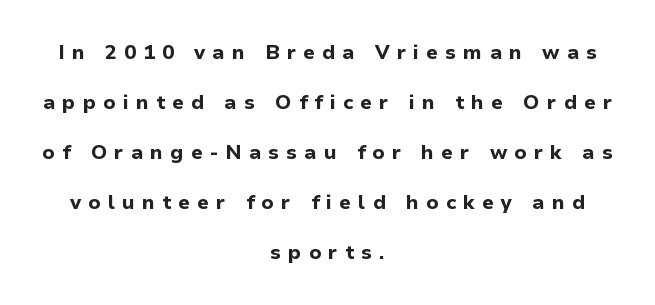
The image shows 20 px bold type, upright; set centered, loose line spacing (2.5x), unusually wide letter spacing (+0.35 em), not underlined.
